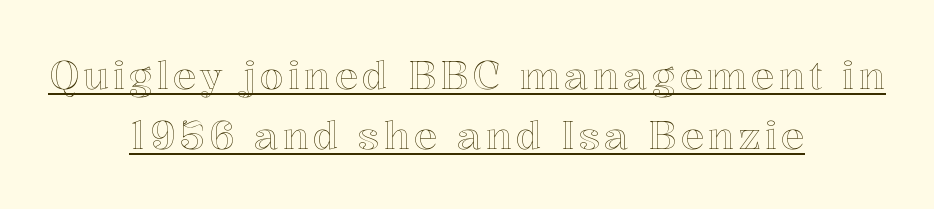
Q: Is the text italic (slanted)? A: No, it is upright.
Q: Is the text underlined? A: Yes.
Q: How is the paragraph aligned? A: Centered.
Q: Is the spacing between lines tight, normal or loose? A: Normal.
Q: Width (condensed, normal, or wide)? A: Normal.
Q: x-height? A: Medium.
Q: Monospaced? A: No.
